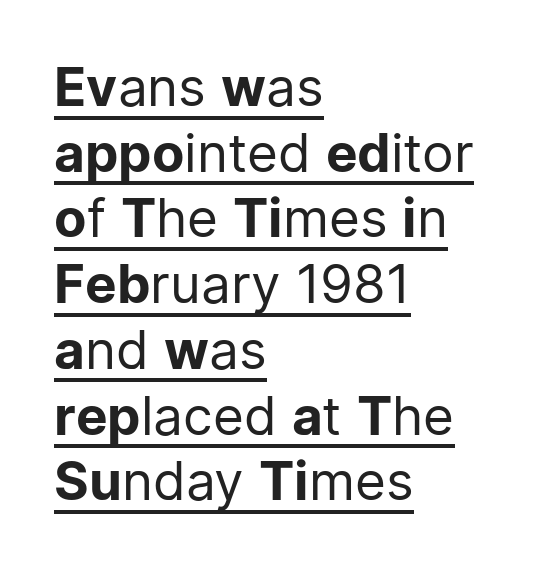
{"serif": "no", "italic": "no", "bold": "no", "weight": "regular", "width": "normal", "stroke_contrast": "low", "x_height": "medium", "monospaced": "no", "underline": "yes", "align": "left", "line_spacing_ratio": 1.24, "letter_spacing": "normal", "letter_spacing_em": 0.0, "glyph_px": 53}
